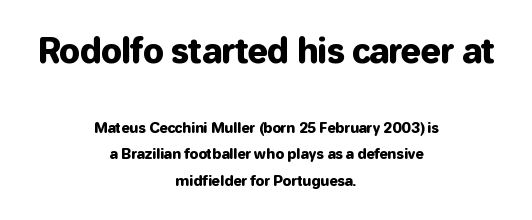
{"serif": "no", "italic": "no", "width": "normal", "stroke_contrast": "low", "x_height": "medium", "monospaced": "no", "underline": "no", "align": "center", "line_spacing_ratio": 1.89, "letter_spacing": "normal", "letter_spacing_em": 0.0, "larger_block": "first", "size_ratio": 2.36, "glyph_px": 33}
